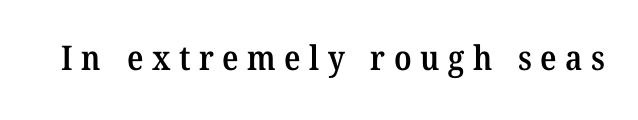
Q: Is the text bold? A: Semi-bold.
Q: Is the typeface a serif or a sans-serif typeface? A: Serif.
Q: Is the text underlined? A: No.
Q: Is the spacing between letters normal or unusually wide? A: Unusually wide.
Q: Width (condensed, normal, or wide)? A: Normal.
Q: Stroke contrast? A: Medium.
Q: x-height? A: Medium.
Q: Monospaced? A: No.
